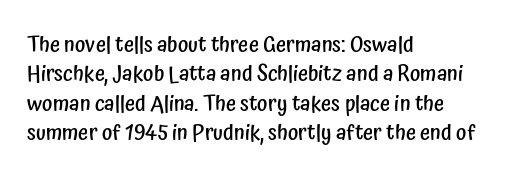
Notice how the passage keeps a crisp vertical edge on the left only. It's the straight-up-and-down kind of type. The zone under the glyphs is completely vacant. This is moderately heavy type, rendered in semibold. Compared with typical paragraphs, the rows here are spaced about the same.
